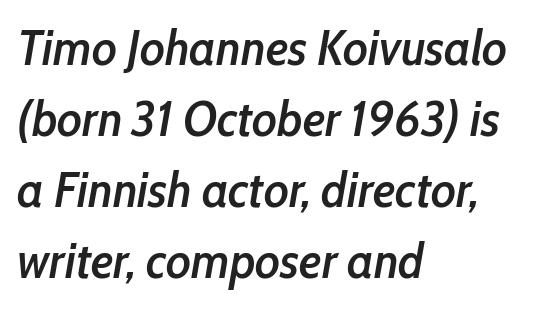
Regular leading. A classic flush-left, rag-right setting is used for this passage. The zone under the glyphs is completely vacant. Compared with ordinary roman type, these characters are visibly tilted. Weight: semibold (demi). Think of a printed novel: that variable character pitch is what you see here.
